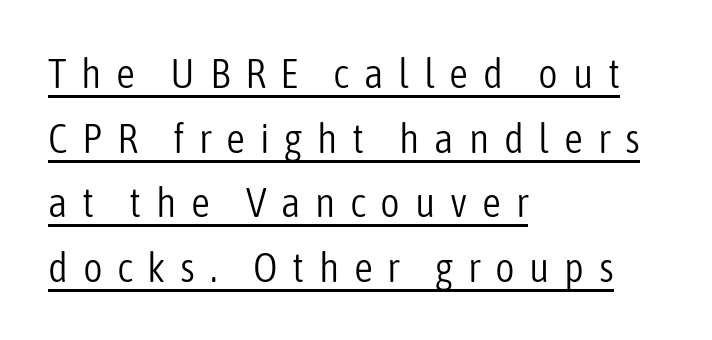
Q: Is the text bold? A: No.
Q: Is the text italic (slanted)? A: No, it is upright.
Q: Is the typeface a serif or a sans-serif typeface? A: Sans-serif.
Q: Is the text underlined? A: Yes.
Q: How is the paragraph aligned? A: Left-aligned.
Q: Is the spacing between letters normal or unusually wide? A: Unusually wide.
Q: Is the spacing between lines tight, normal or loose? A: Normal.
Q: Width (condensed, normal, or wide)? A: Condensed.
Q: Stroke contrast? A: Low.
Q: x-height? A: Medium.
Q: Monospaced? A: No.
